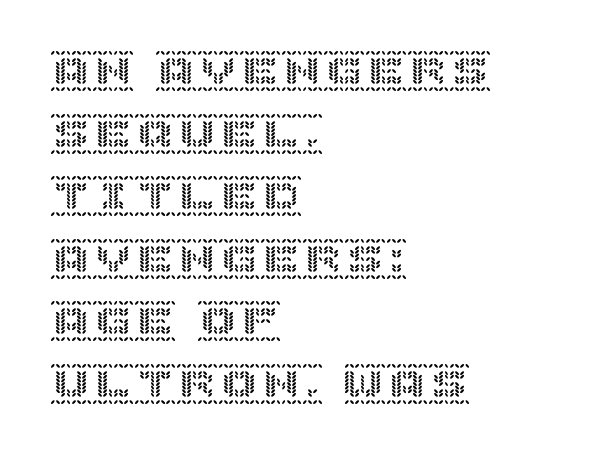
Q: Is the text italic (slanted)? A: No, it is upright.
Q: Is the text underlined? A: No.
Q: How is the paragraph aligned? A: Left-aligned.
Q: Is the spacing between letters normal or unusually wide? A: Normal.
Q: Is the spacing between lines tight, normal or loose? A: Normal.
Q: Width (condensed, normal, or wide)? A: Normal.
Q: x-height? A: Large.
